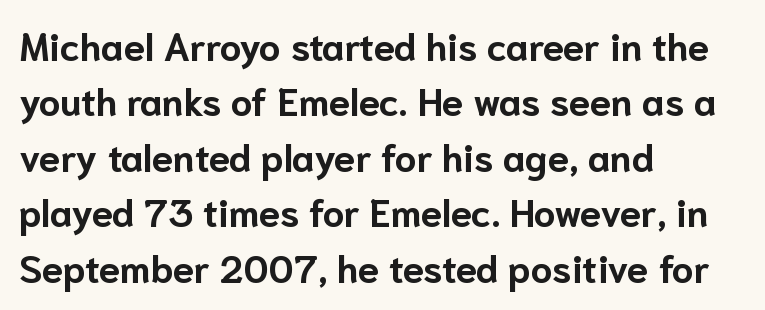
The image shows 38 px bold sans-serif type, upright; set left-aligned, normal line spacing (1.46x), normal letter spacing, not underlined; low stroke contrast and a medium x-height.
